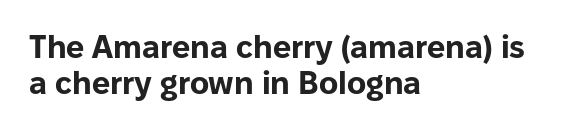
The image shows 32 px bold sans-serif type, upright; set left-aligned, tight line spacing (1.12x), normal letter spacing, not underlined; low stroke contrast and a medium x-height.
